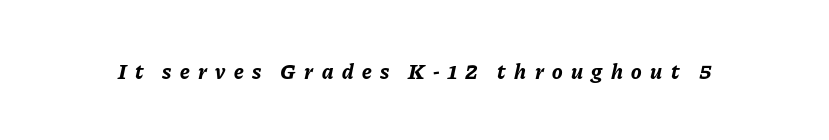
{"italic": "yes", "lean": "right", "slant_degrees": 11, "bold": "yes", "underline": "no", "letter_spacing": "wide", "letter_spacing_em": 0.38, "glyph_px": 22}
